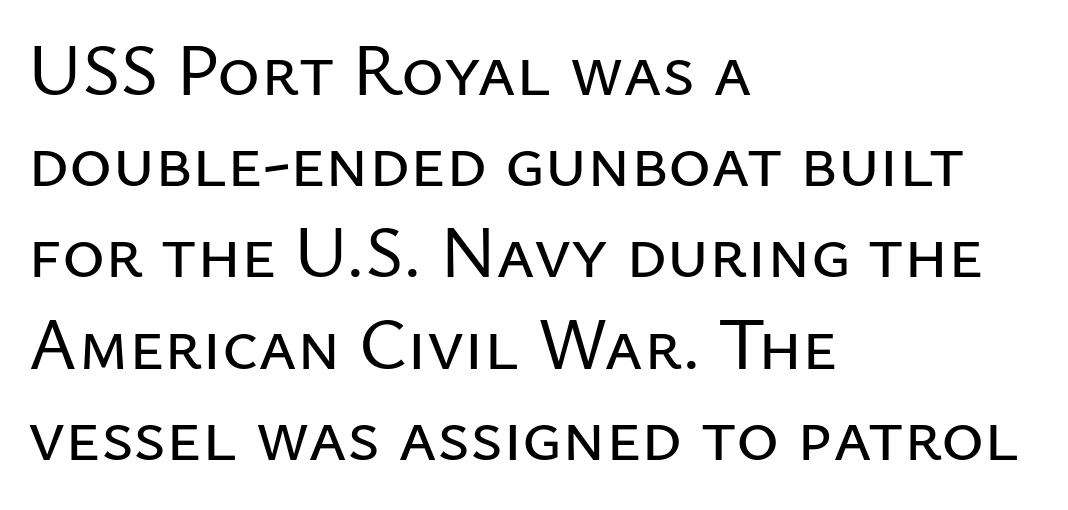
Q: Is the text italic (slanted)? A: No, it is upright.
Q: Is the typeface a serif or a sans-serif typeface? A: Sans-serif.
Q: Is the text underlined? A: No.
Q: How is the paragraph aligned? A: Left-aligned.
Q: Is the spacing between letters normal or unusually wide? A: Normal.
Q: Is the spacing between lines tight, normal or loose? A: Normal.
Q: Width (condensed, normal, or wide)? A: Normal.
Q: Stroke contrast? A: Low.
Q: x-height? A: Medium.
Q: Monospaced? A: No.
